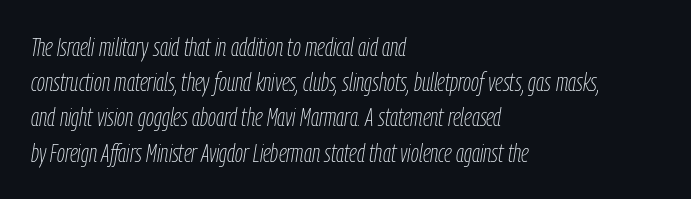
Caption: standard tracking, unaltered. One-word summary of the alignment: left. Vertically, the passage feels balanced, rows spaced as you'd expect. This is not heavy type; no bold has been used. Plain, unruled lines of type.
